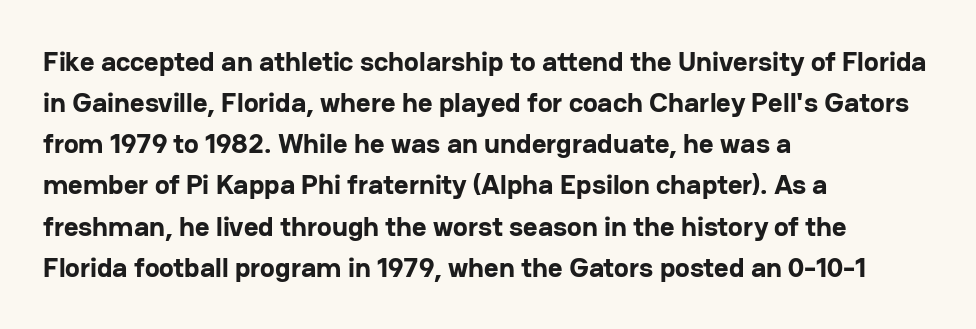
{"serif": "no", "italic": "no", "bold": "yes", "weight": "bold", "width": "normal", "stroke_contrast": "low", "x_height": "medium", "monospaced": "no", "underline": "no", "align": "left", "line_spacing": "normal", "line_spacing_ratio": 1.47, "letter_spacing": "normal", "letter_spacing_em": 0.0, "glyph_px": 28}
